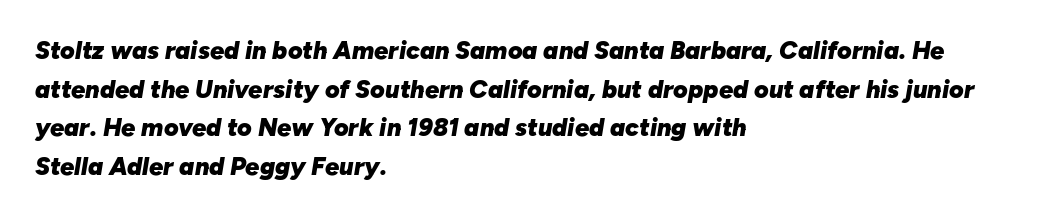
{"italic": "yes", "lean": "right", "slant_degrees": 10, "bold": "yes", "underline": "no", "align": "left", "line_spacing": "normal", "line_spacing_ratio": 1.55, "letter_spacing": "normal", "letter_spacing_em": 0.0, "glyph_px": 25}
